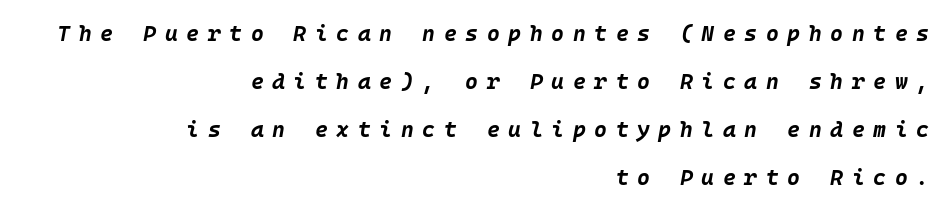
The letterforms stand isolated, each surrounded by extra space. Is the type bold? Yes — the strokes are clearly thick and heavy. Looking at the ascenders, they clearly lean. Horizontal alignment here is rightward, an uncommon choice for prose. Leading: increased.
